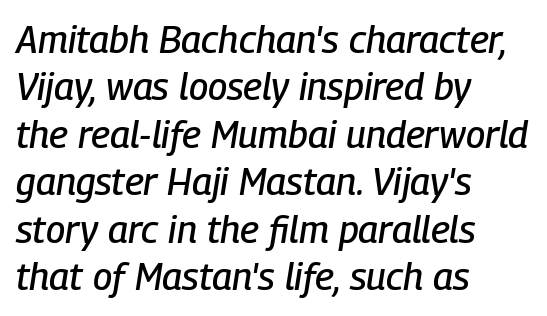
Q: Is the text italic (slanted)? A: Yes, it leans right by about 9 degrees.
Q: Is the text underlined? A: No.
Q: How is the paragraph aligned? A: Left-aligned.
Q: Is the spacing between letters normal or unusually wide? A: Normal.
Q: Is the spacing between lines tight, normal or loose? A: Normal.
Q: Width (condensed, normal, or wide)? A: Condensed.
Q: Stroke contrast? A: Low.
Q: x-height? A: Medium.
Q: Monospaced? A: No.
